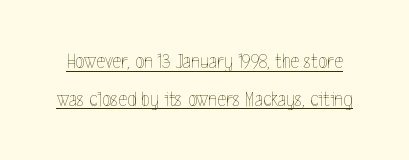
Q: Is the text bold? A: No.
Q: Is the text italic (slanted)? A: No, it is upright.
Q: Is the text underlined? A: Yes.
Q: Is the spacing between letters normal or unusually wide? A: Normal.
